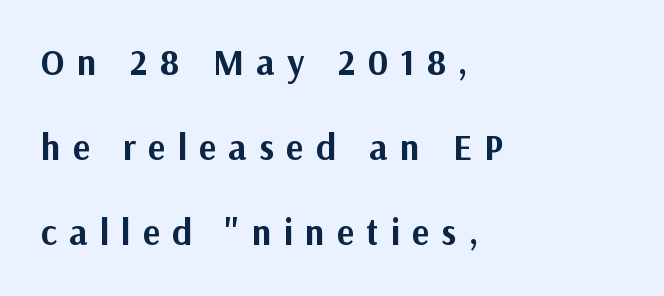
The tracking reads as deliberately expanded to a designer's eye. These lines are composed in type without serifs. A bare baseline throughout the passage. The line-height multiplier appears high, well above default. All the whitespace from short lines collects on the right. The specimen reads as upright at a glance.
